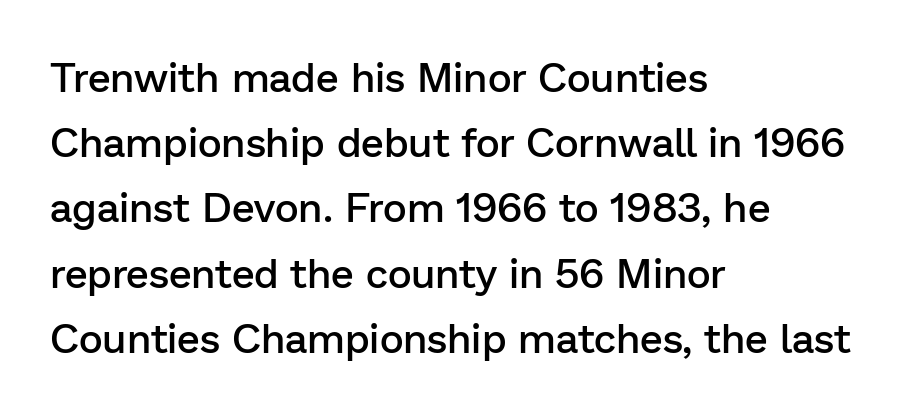
{"serif": "no", "italic": "no", "bold": "semi", "weight": "semibold", "width": "normal", "stroke_contrast": "low", "x_height": "medium", "monospaced": "no", "underline": "no", "align": "left", "line_spacing": "normal", "line_spacing_ratio": 1.59, "letter_spacing": "normal", "letter_spacing_em": 0.0, "glyph_px": 41}
